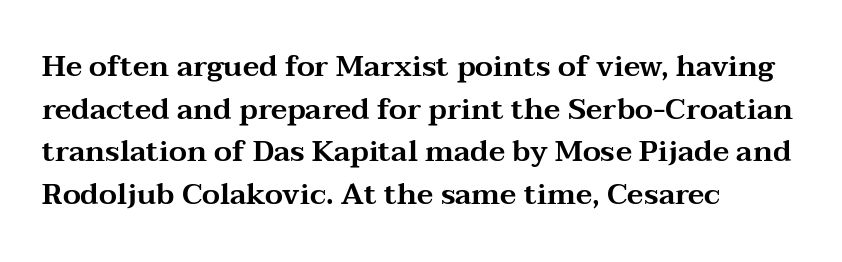
The image shows 29 px wide serif type, upright; set left-aligned, normal line spacing (1.47x), normal letter spacing, not underlined; medium stroke contrast and a medium x-height.
